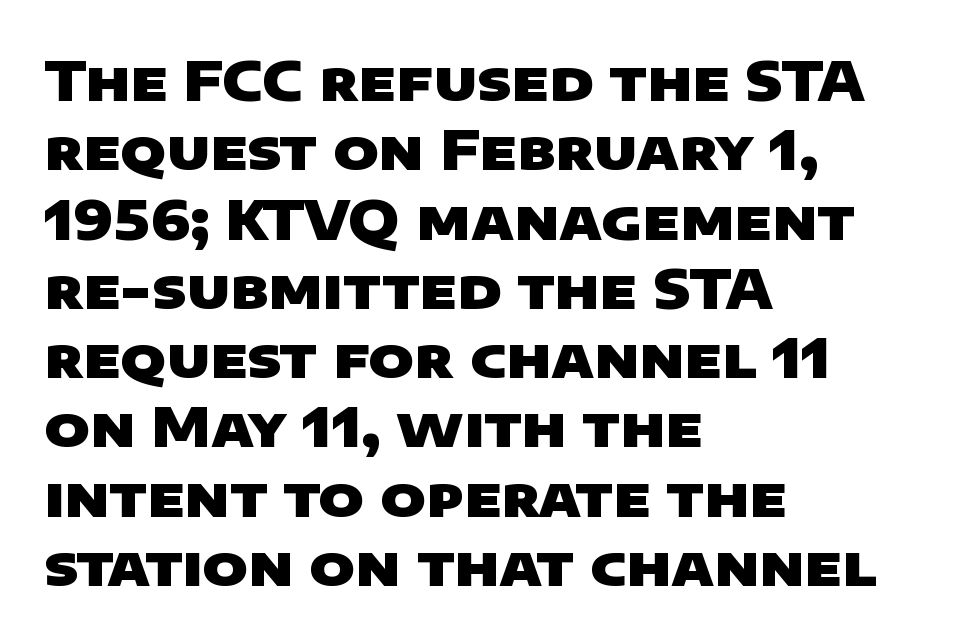
Look at the bottom of the vertical strokes: they stop flat, with no serifs. Regarding leading, the lines here are spaced in the standard way. Anything drawn beneath the words? Only blank space. Think of a printed novel: that variable character pitch is what you see here. Look at the stroke-to-counter ratio: heavy, a bold. Glyph-to-glyph distance matches everyday printed text.
